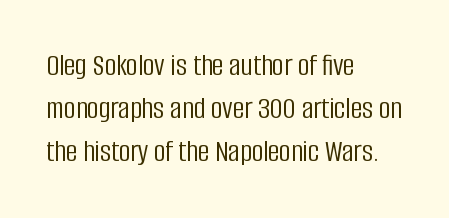
{"serif": "no", "italic": "no", "bold": "no", "weight": "light", "width": "condensed", "stroke_contrast": "low", "x_height": "large", "monospaced": "no", "underline": "no", "align": "left", "line_spacing": "normal", "line_spacing_ratio": 1.35, "letter_spacing": "normal", "letter_spacing_em": 0.0, "glyph_px": 32}
